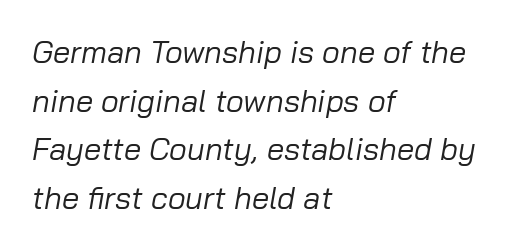
Q: Is the text bold? A: No.
Q: Is the text italic (slanted)? A: Yes, it leans right by about 10 degrees.
Q: Is the text underlined? A: No.
Q: How is the paragraph aligned? A: Left-aligned.
Q: Is the spacing between letters normal or unusually wide? A: Normal.
Q: Is the spacing between lines tight, normal or loose? A: Normal.
Q: Width (condensed, normal, or wide)? A: Normal.
Q: Stroke contrast? A: Low.
Q: x-height? A: Medium.
Q: Monospaced? A: No.
